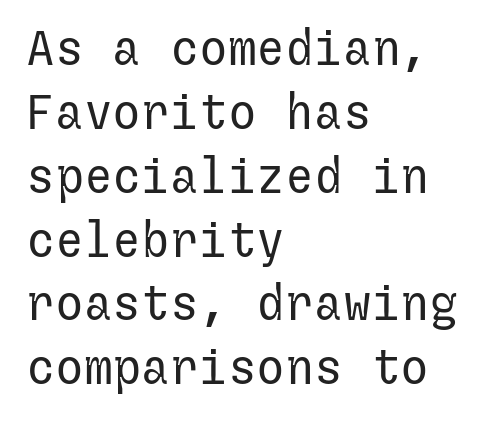
Short note: letters normally spaced. No heavy texture on the line: the type isn't bold. I'd call this a sans setting — the letters go barefoot. The lines in this sample share a left origin and differ only in where they stop. Honestly, the row spacing looks completely unremarkable. Check the space under the baseline: it is left empty.
